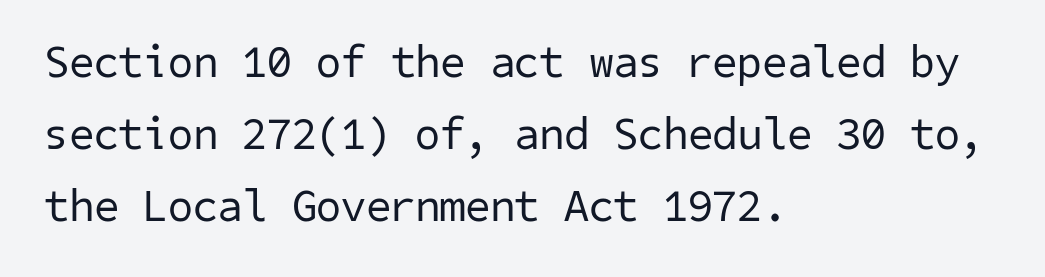
Here the glyphs are tracked normally, forming tight word shapes. Is the stroke heavy? The answer is a plain regular-or-lighter. Students, observe: this is what conventionally led text looks like. Honestly, there is no underline to notice here at all. Note: no serifs on the glyphs. A student would call this left alignment; a typographer would say flush left, rag right.
